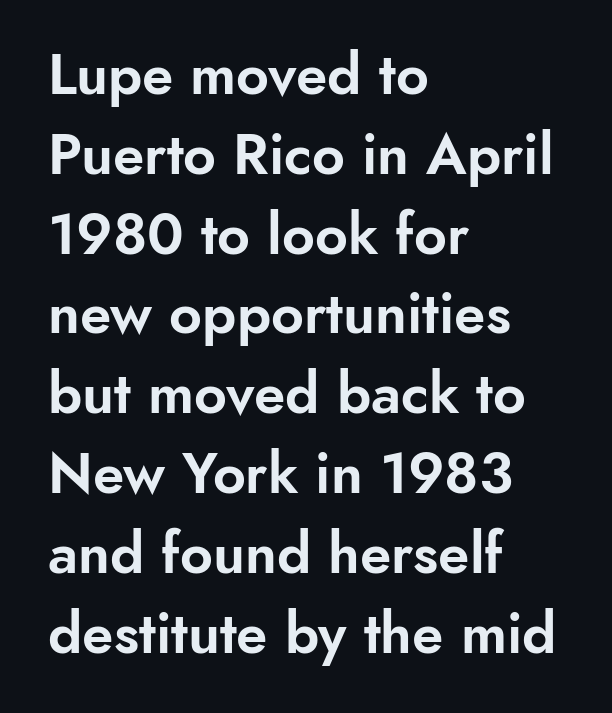
Q: Is the text italic (slanted)? A: No, it is upright.
Q: Is the typeface a serif or a sans-serif typeface? A: Sans-serif.
Q: Is the text underlined? A: No.
Q: How is the paragraph aligned? A: Left-aligned.
Q: Is the spacing between letters normal or unusually wide? A: Normal.
Q: Is the spacing between lines tight, normal or loose? A: Normal.
Q: Width (condensed, normal, or wide)? A: Normal.
Q: Stroke contrast? A: Low.
Q: x-height? A: Small.
Q: Monospaced? A: No.
